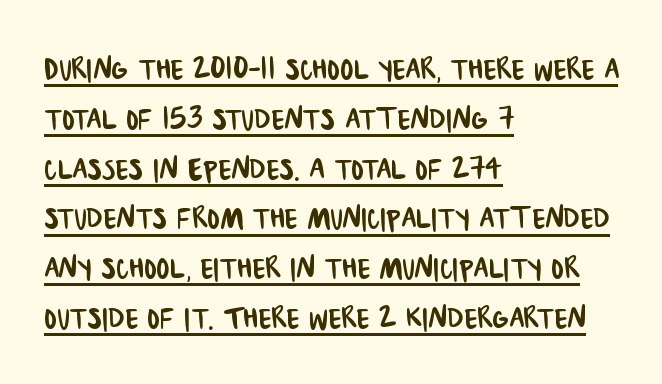
{"serif": "no", "width": "condensed", "stroke_contrast": "low", "x_height": "large", "monospaced": "no", "underline": "yes", "align": "left", "line_spacing": "normal", "line_spacing_ratio": 1.31, "letter_spacing": "normal", "letter_spacing_em": 0.0, "glyph_px": 38}
